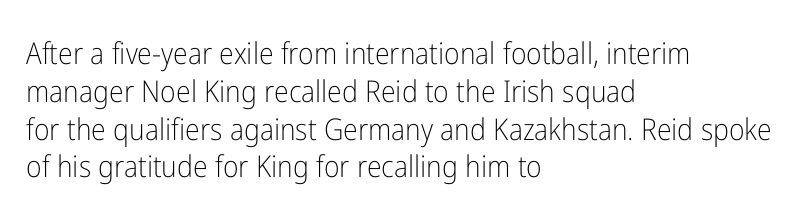
Q: Is the text bold? A: No.
Q: Is the text italic (slanted)? A: No, it is upright.
Q: Is the typeface a serif or a sans-serif typeface? A: Sans-serif.
Q: Is the text underlined? A: No.
Q: How is the paragraph aligned? A: Left-aligned.
Q: Is the spacing between letters normal or unusually wide? A: Normal.
Q: Is the spacing between lines tight, normal or loose? A: Normal.
Q: Width (condensed, normal, or wide)? A: Condensed.
Q: Stroke contrast? A: Low.
Q: x-height? A: Medium.
Q: Monospaced? A: No.
